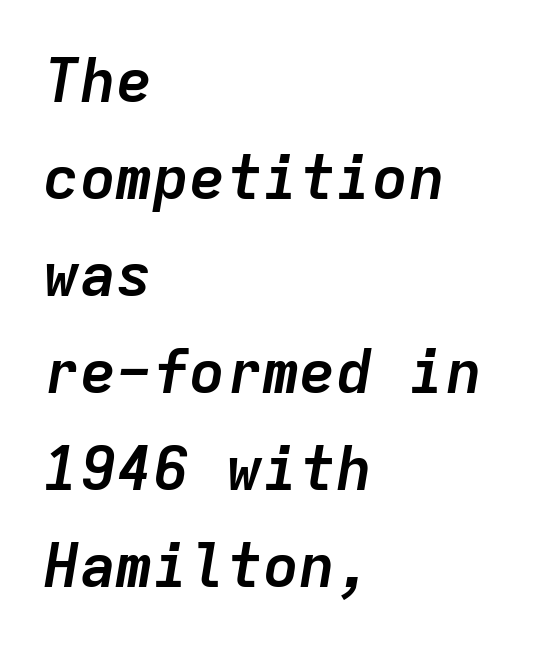
Q: Is the text bold? A: Yes.
Q: Is the text italic (slanted)? A: Yes, it leans right by about 9 degrees.
Q: Is the text underlined? A: No.
Q: How is the paragraph aligned? A: Left-aligned.
Q: Is the spacing between letters normal or unusually wide? A: Normal.
Q: Is the spacing between lines tight, normal or loose? A: Normal.
Q: Width (condensed, normal, or wide)? A: Normal.
Q: Stroke contrast? A: Low.
Q: x-height? A: Medium.
Q: Monospaced? A: Yes.
